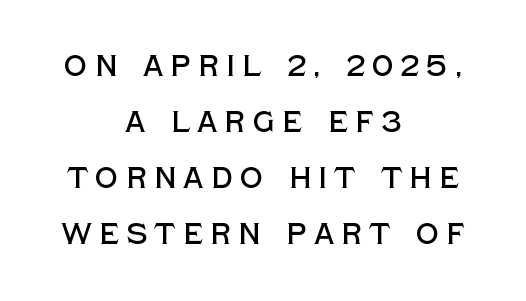
The image shows 29 px sans-serif type, upright; set centered, loose line spacing (1.93x), unusually wide letter spacing (+0.24 em), not underlined; a large x-height.
